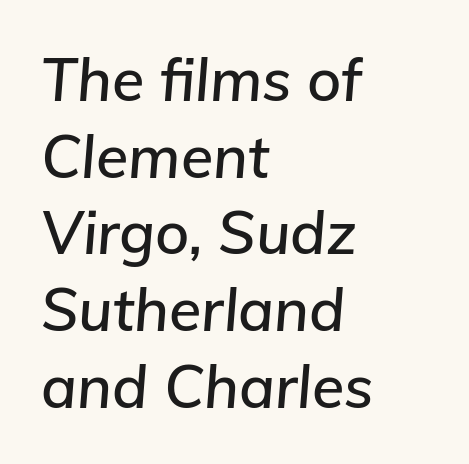
In terms of letterspacing, this is plain default setting. Note the varied advance widths — an 'i' is clearly narrower than an 'm'. Observe the lean: these are italic letterforms. The typesetter chose a ragged-right arrangement here. Check the space under the baseline: it is left empty. Students, observe: this is what conventionally led text looks like.
